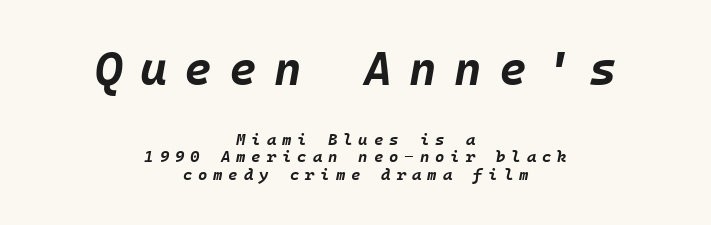
{"italic": "yes", "lean": "right", "slant_degrees": 10, "bold": "yes", "weight": "bold", "width": "normal", "stroke_contrast": "low", "x_height": "large", "underline": "no", "align": "center", "line_spacing": "tight", "line_spacing_ratio": 1.09, "letter_spacing": "wide", "letter_spacing_em": 0.37, "larger_block": "first", "size_ratio": 2.94, "glyph_px": 47}
